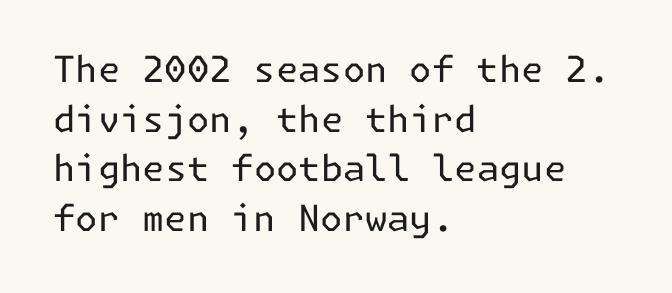
The image shows 36 px regular-weight sans-serif type, upright; set left-aligned, normal line spacing (1.38x), normal letter spacing, not underlined; low stroke contrast and a medium x-height.
